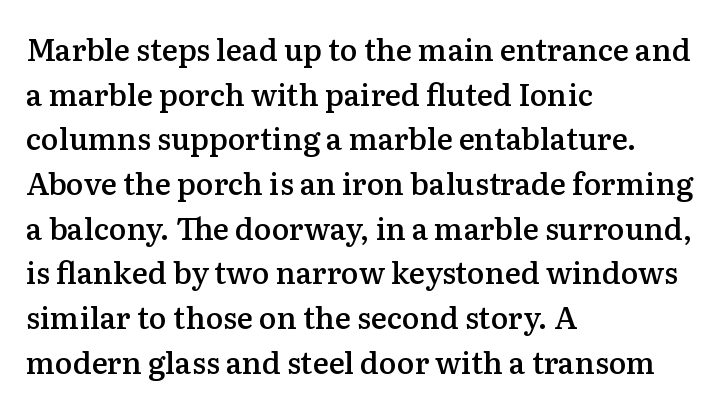
Ascenders rise straight up at ninety degrees. Lines of text with bare space underneath. Stroke terminals: seriffed. Between one letter and the next there's only the usual sliver of space. A typesetter would call this proportional, since set widths differ per character.
